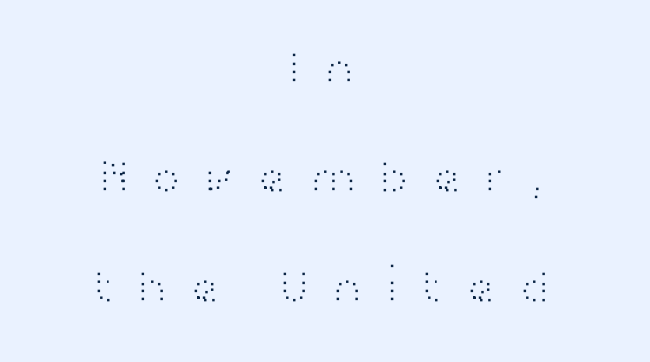
A student would call this center alignment; a typographer would say set centered. Check where the strokes stop: nothing finishes them off — pure sans. Ascenders rise straight up at ninety degrees. Each row of text sits above clean, open space. The line texture is sparse and dotted thanks to wide tracking.
